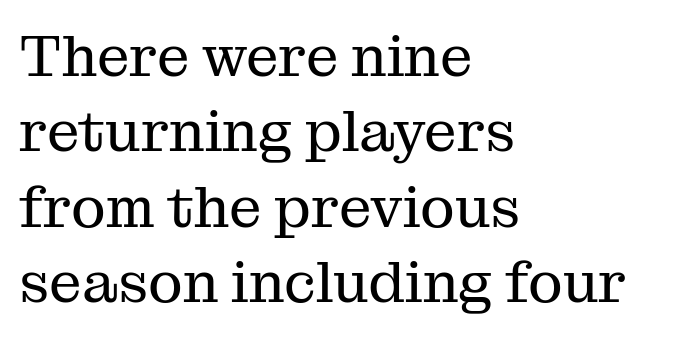
The passage is arranged the way most books set body copy — flush left. This is not heavy type; no bold has been used. Short note: letters normally spaced. No italicization has been applied; the sample stays upright.
